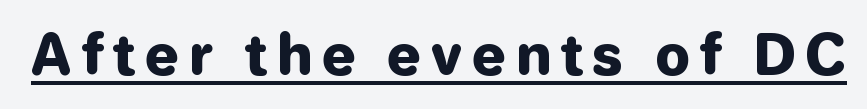
Chunky letters — that's bold for sure. The letters advance in unequal steps, a hallmark of proportional type. In terms of letterform style, serifs are entirely absent. The lettering stays uniformly vertical, giving the passage a roman look. The sample's only ornament is a line tracing under the words.
